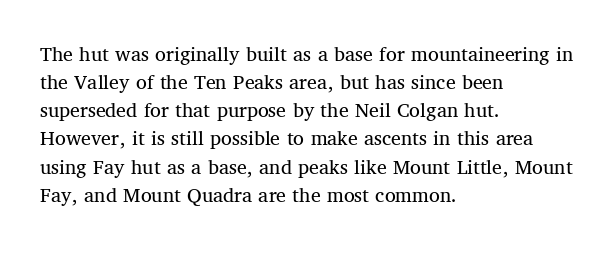
Q: Is the text bold? A: No.
Q: Is the text italic (slanted)? A: No, it is upright.
Q: Is the text underlined? A: No.
Q: How is the paragraph aligned? A: Left-aligned.
Q: Is the spacing between letters normal or unusually wide? A: Normal.
Q: Is the spacing between lines tight, normal or loose? A: Normal.
